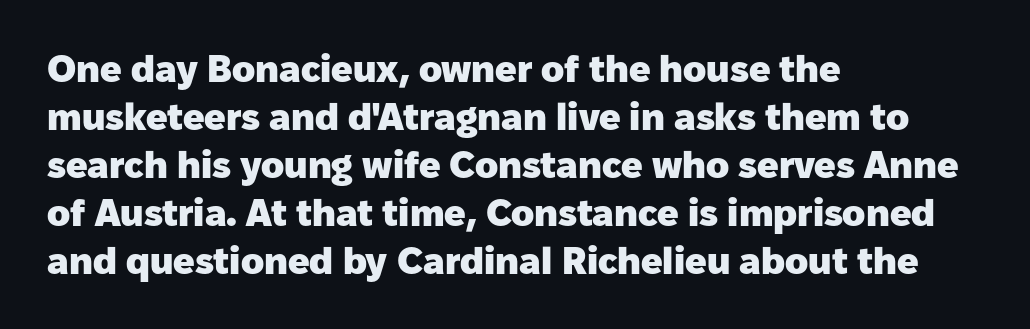
The image shows 38 px heavy sans-serif type, upright; set left-aligned, normal line spacing (1.26x), normal letter spacing, not underlined; low stroke contrast and a medium x-height.
